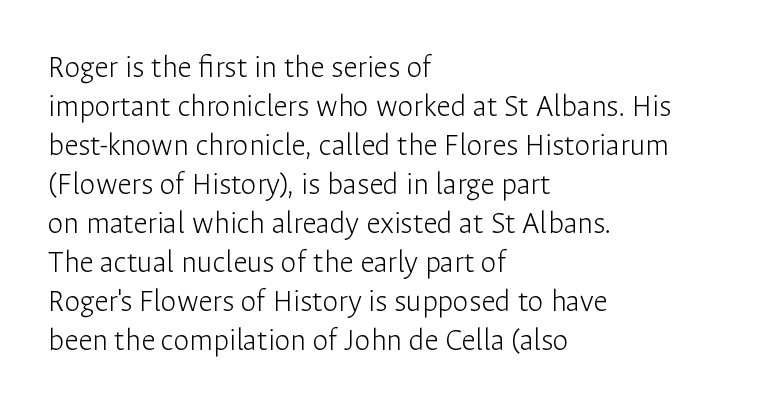
Descenders are the only things crossing below the line. Honestly, the letter spacing is just normal — you wouldn't notice it. The axis of the letterforms is exactly vertical. A light-to-regular cut is what we see here. Proportional: the letters do not fall into vertical columns.
